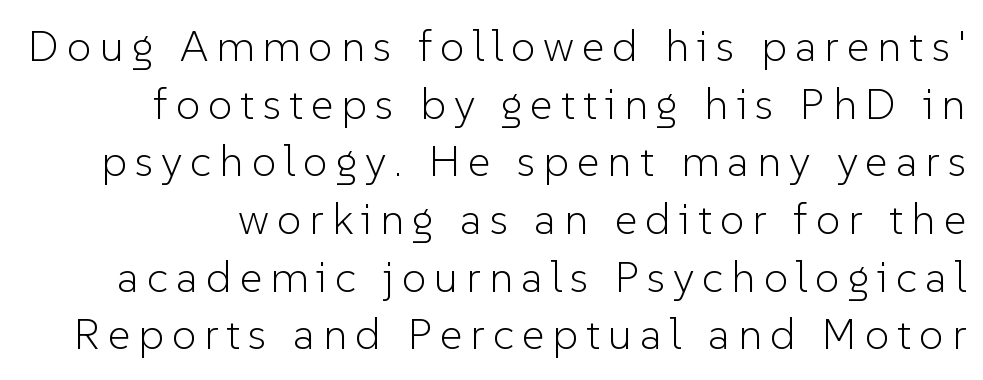
Q: Is the text bold? A: No.
Q: Is the text italic (slanted)? A: No, it is upright.
Q: Is the typeface a serif or a sans-serif typeface? A: Sans-serif.
Q: Is the text underlined? A: No.
Q: Is the spacing between lines tight, normal or loose? A: Normal.
Q: Width (condensed, normal, or wide)? A: Normal.
Q: Stroke contrast? A: Low.
Q: x-height? A: Medium.
Q: Monospaced? A: No.
